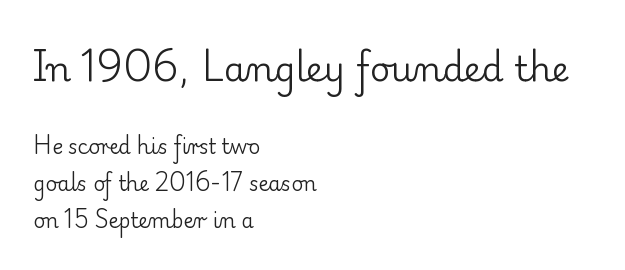
{"serif": "yes", "italic": "no", "bold": "no", "weight": "regular", "width": "normal", "stroke_contrast": "low", "x_height": "small", "monospaced": "no", "underline": "no", "align": "left", "line_spacing_ratio": 1.85, "letter_spacing": "normal", "letter_spacing_em": 0.0, "larger_block": "first", "size_ratio": 1.75, "glyph_px": 35}
